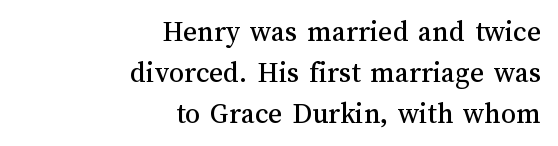
Q: Is the text italic (slanted)? A: No, it is upright.
Q: Is the text underlined? A: No.
Q: How is the paragraph aligned? A: Right-aligned.
Q: Is the spacing between letters normal or unusually wide? A: Normal.
Q: Is the spacing between lines tight, normal or loose? A: Normal.
Q: Width (condensed, normal, or wide)? A: Normal.
Q: Stroke contrast? A: Medium.
Q: x-height? A: Medium.
Q: Monospaced? A: No.
